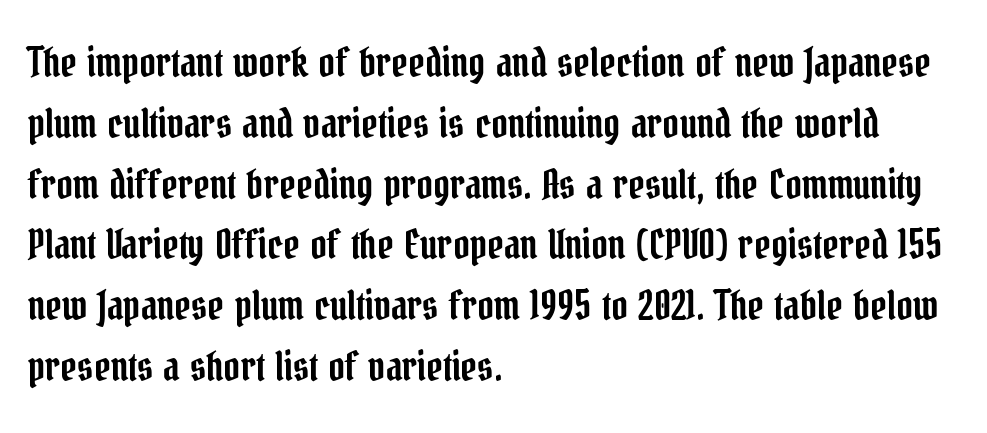
The image shows 40 px condensed serif type, upright; set left-aligned, normal line spacing (1.52x), normal letter spacing, not underlined; low stroke contrast and a medium x-height.
